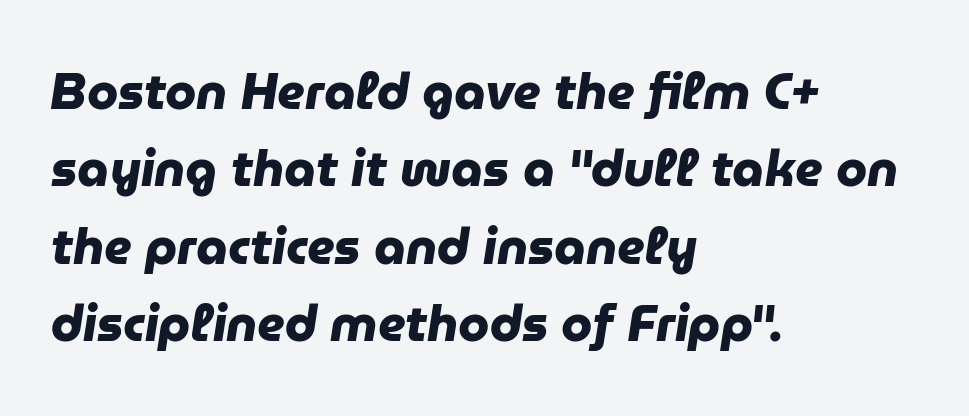
Q: Is the text bold? A: Yes.
Q: Is the typeface a serif or a sans-serif typeface? A: Sans-serif.
Q: Is the text underlined? A: No.
Q: How is the paragraph aligned? A: Left-aligned.
Q: Is the spacing between letters normal or unusually wide? A: Normal.
Q: Is the spacing between lines tight, normal or loose? A: Normal.
Q: Width (condensed, normal, or wide)? A: Normal.
Q: Stroke contrast? A: Low.
Q: x-height? A: Medium.
Q: Monospaced? A: No.
